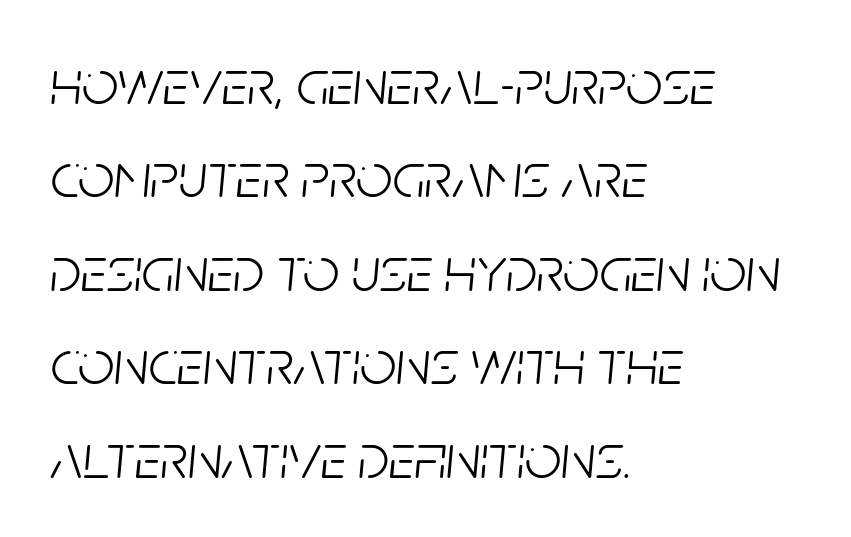
The face used here has a pronounced slope to its letters. A typesetter would call this proportional, since set widths differ per character. Weight: not bold — regular or lighter. The text block is weighted toward the left margin, trailing off unevenly rightward. Only glyphs here, with clear space below each row. What's the leading like? Ordinary, nothing unusual.
